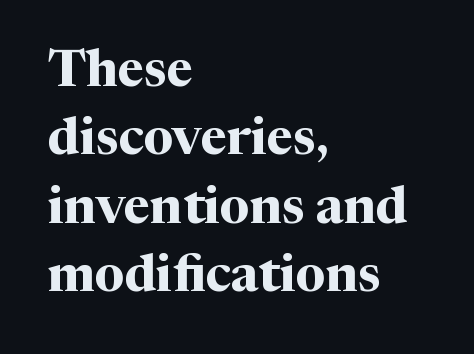
Q: Is the text bold? A: Yes.
Q: Is the text italic (slanted)? A: No, it is upright.
Q: Is the typeface a serif or a sans-serif typeface? A: Serif.
Q: Is the text underlined? A: No.
Q: How is the paragraph aligned? A: Left-aligned.
Q: Is the spacing between letters normal or unusually wide? A: Normal.
Q: Is the spacing between lines tight, normal or loose? A: Normal.
Q: Width (condensed, normal, or wide)? A: Normal.
Q: Stroke contrast? A: Medium.
Q: x-height? A: Medium.
Q: Monospaced? A: No.
